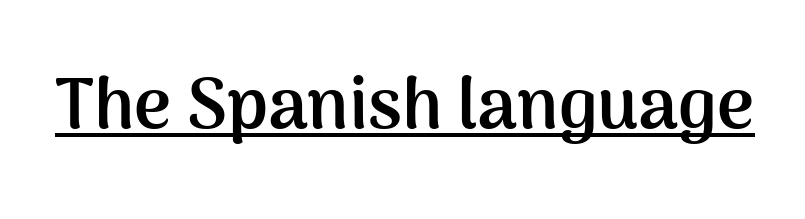
{"serif": "no", "italic": "no", "bold": "yes", "weight": "semibold", "width": "normal", "stroke_contrast": "medium", "x_height": "medium", "monospaced": "no", "underline": "yes", "letter_spacing": "normal", "letter_spacing_em": 0.0, "glyph_px": 71}
